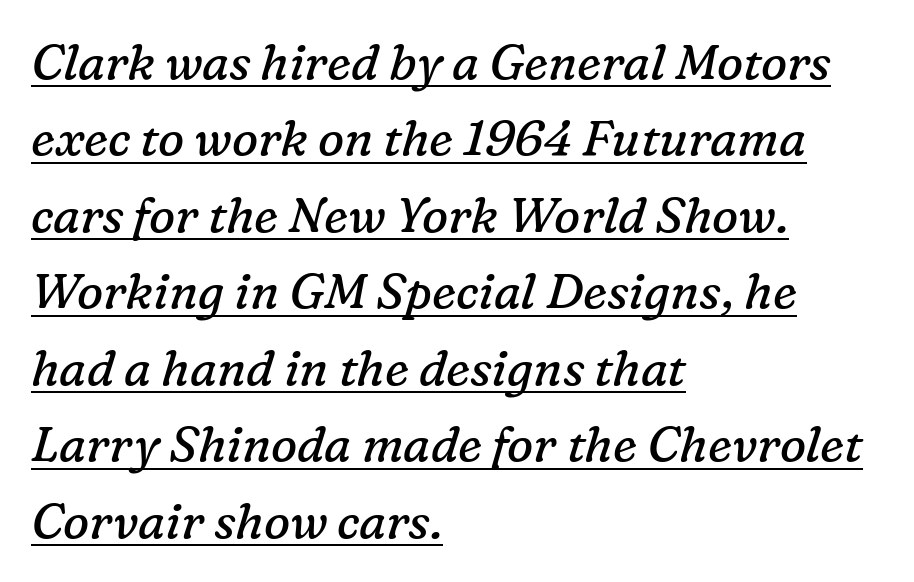
{"serif": "yes", "italic": "yes", "lean": "right", "slant_degrees": 16, "bold": "no", "weight": "regular", "width": "normal", "stroke_contrast": "low", "x_height": "medium", "monospaced": "no", "underline": "yes", "align": "left", "line_spacing": "normal", "line_spacing_ratio": 1.56, "letter_spacing": "normal", "letter_spacing_em": 0.0, "glyph_px": 49}
